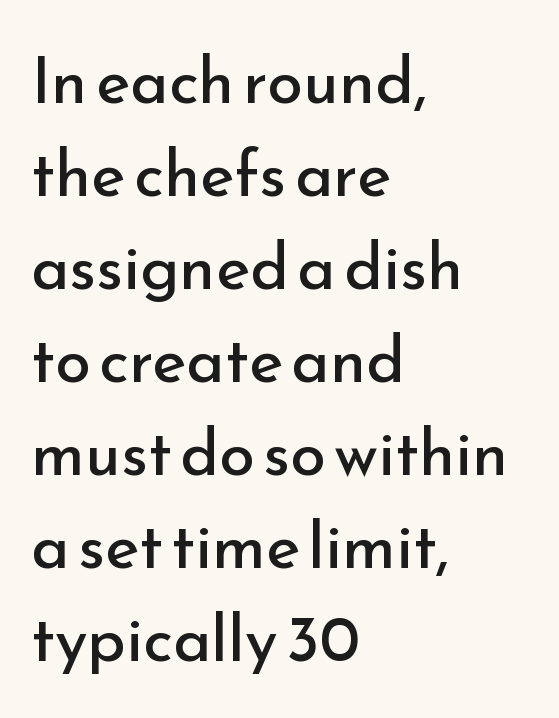
Here the glyphs are tracked normally, forming tight word shapes. The baseline area is clear. In terms of posture, this sample is upright. On a weight scale, this lands at 450 or below. The rendering anchors every line to the left-hand side.
